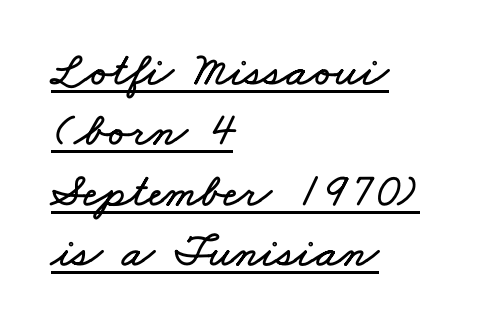
Observe the ordinary spacing: letters are neighbours, not strangers. Layout note: lines flush left. A typesetter would call this proportional, since set widths differ per character. These lines sit exactly where default settings would place them. Quick note: underline on.
